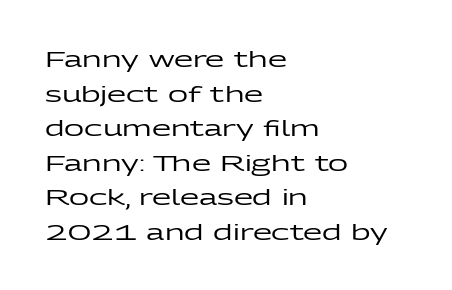
Q: Is the text italic (slanted)? A: No, it is upright.
Q: Is the text underlined? A: No.
Q: How is the paragraph aligned? A: Left-aligned.
Q: Is the spacing between letters normal or unusually wide? A: Normal.
Q: Is the spacing between lines tight, normal or loose? A: Normal.
